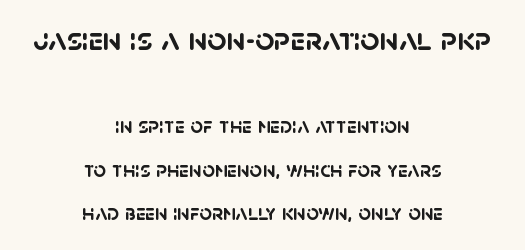
The image shows 33 px semibold sans-serif type; set centered, loose line spacing (1.97x), normal letter spacing, not underlined; the first (top) block is 1.5x larger; low stroke contrast and a large x-height.
